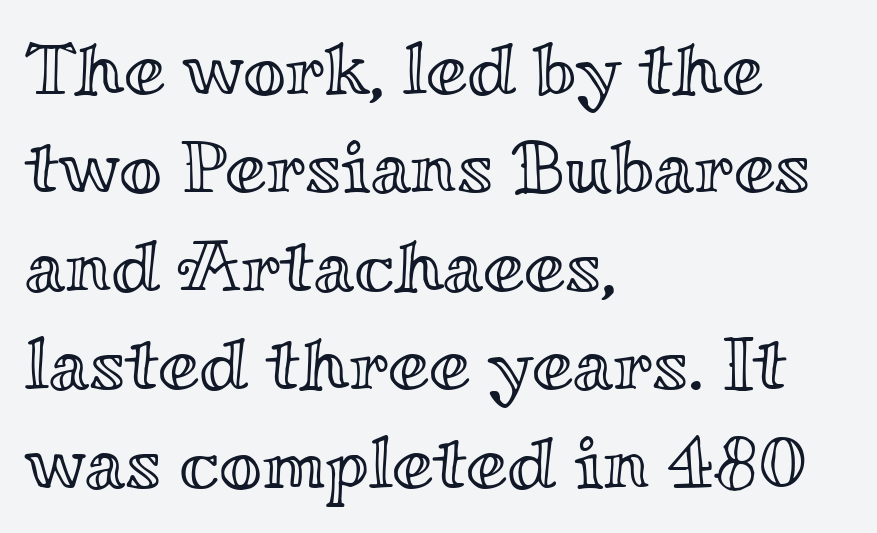
{"italic": "no", "width": "wide", "x_height": "small", "monospaced": "no", "underline": "no", "align": "left", "line_spacing": "normal", "line_spacing_ratio": 1.33, "letter_spacing": "normal", "letter_spacing_em": 0.0, "glyph_px": 74}
